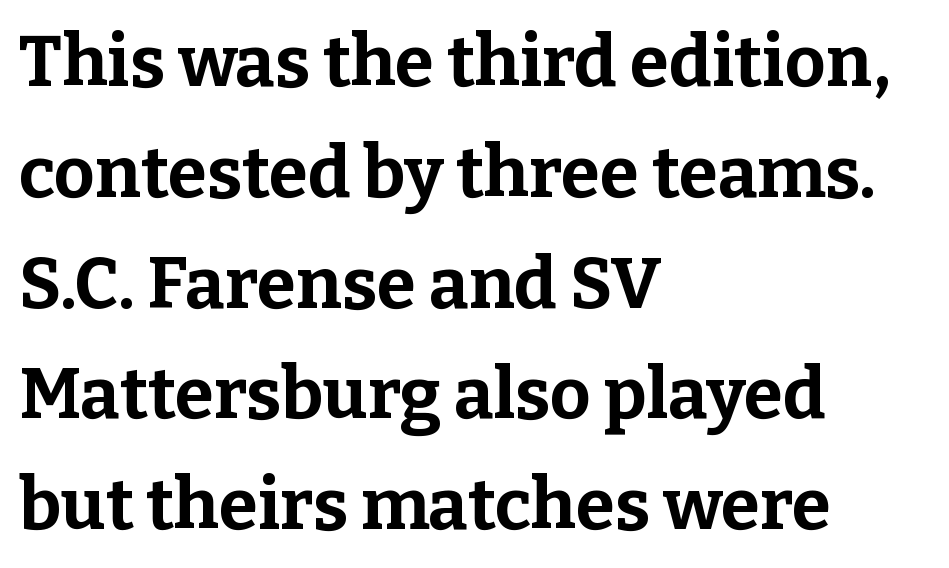
Regarding leading, the lines here are spaced in the standard way. Proportional: the letters do not fall into vertical columns. Thick stems and heavy bowls — unmistakably bold. The characters display serif detailing at their extremities. Caption: multi-line text, flush left, ragged right.
